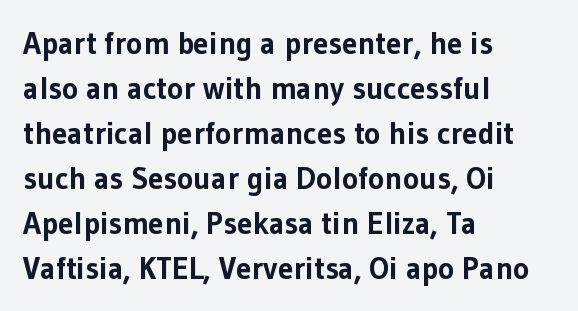
The image shows 31 px bold sans-serif type, upright; set left-aligned, normal line spacing (1.45x), normal letter spacing, not underlined; low stroke contrast and a medium x-height.
